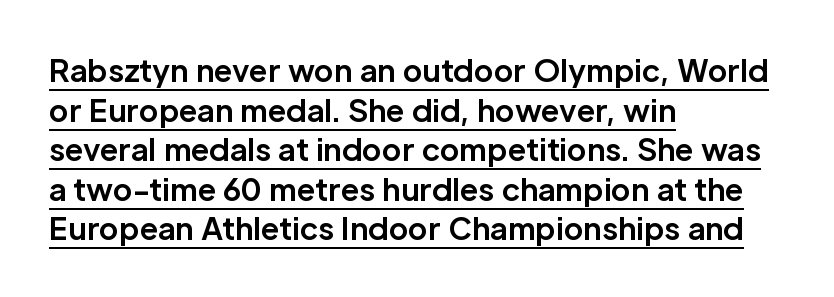
The image shows 30 px bold sans-serif type, upright; set left-aligned, normal line spacing (1.32x), normal letter spacing, underlined; low stroke contrast and a medium x-height.
